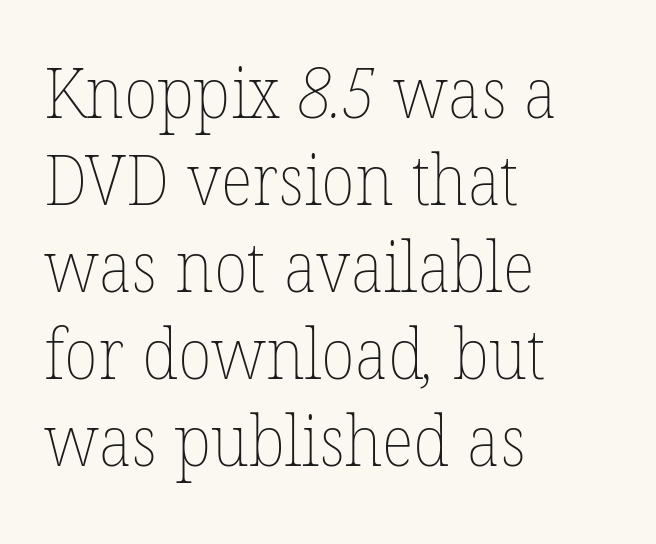
Horizontal alignment here is leftward, the default for most running prose. Look at the tracking — it's just the regular setting, nothing added. A typesetter would call this proportional, since set widths differ per character. Horizontal bands of white between lines are of average thickness. The words here are not underlined.
